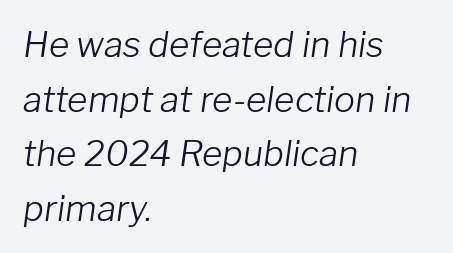
{"italic": "yes", "lean": "right", "slant_degrees": 8, "bold": "no", "weight": "light", "width": "normal", "stroke_contrast": "low", "x_height": "medium", "monospaced": "no", "underline": "no", "align": "left", "line_spacing": "normal", "line_spacing_ratio": 1.56, "letter_spacing": "normal", "letter_spacing_em": 0.0, "glyph_px": 35}
